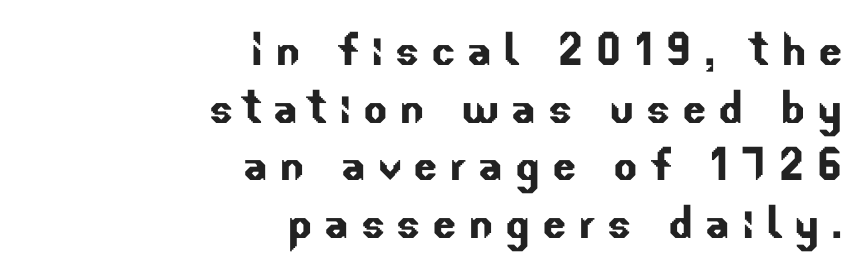
The image shows 57 px sans-serif type; set right-aligned, tight line spacing (1.01x), unusually wide letter spacing (+0.2 em), not underlined; low stroke contrast and a small x-height.
